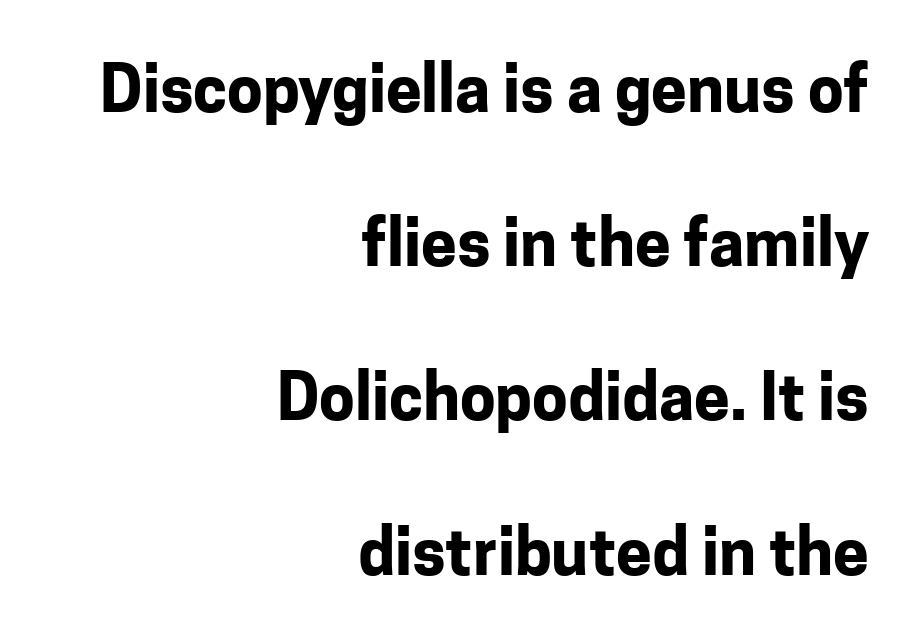
{"serif": "no", "italic": "no", "bold": "yes", "weight": "bold", "width": "normal", "stroke_contrast": "low", "x_height": "medium", "monospaced": "no", "underline": "no", "align": "right", "line_spacing": "loose", "line_spacing_ratio": 2.41, "letter_spacing": "normal", "letter_spacing_em": 0.0, "glyph_px": 64}
